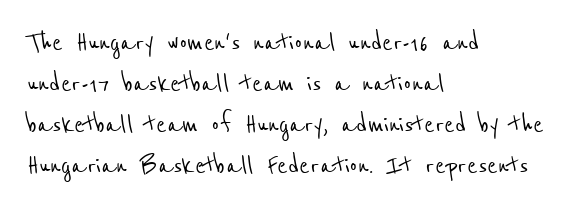
The gap between lines stays unmarked. The space between consecutive lines is moderate. Caption: multi-line text, flush left, ragged right. The letters sit at their default tracking, neither squeezed nor spread.
